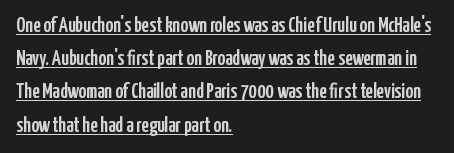
{"italic": "no", "underline": "yes", "align": "left", "line_spacing": "normal", "line_spacing_ratio": 1.58, "letter_spacing": "normal", "letter_spacing_em": 0.0, "glyph_px": 21}
